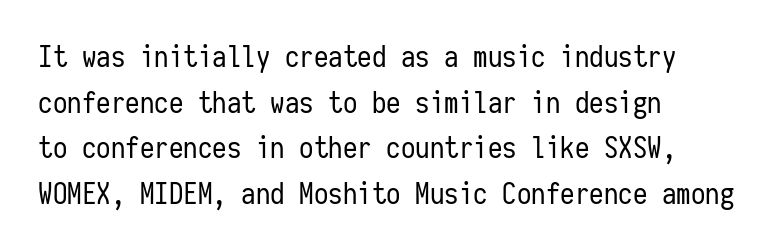
{"serif": "no", "italic": "no", "bold": "no", "weight": "regular", "width": "condensed", "stroke_contrast": "low", "x_height": "medium", "monospaced": "yes", "underline": "no", "align": "left", "line_spacing": "normal", "line_spacing_ratio": 1.57, "letter_spacing": "normal", "letter_spacing_em": 0.0, "glyph_px": 29}
